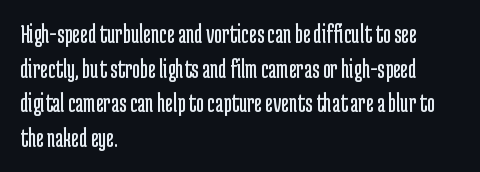
{"italic": "no", "bold": "no", "underline": "no", "align": "left", "line_spacing": "normal", "line_spacing_ratio": 1.28, "letter_spacing": "normal", "letter_spacing_em": 0.0, "glyph_px": 27}
